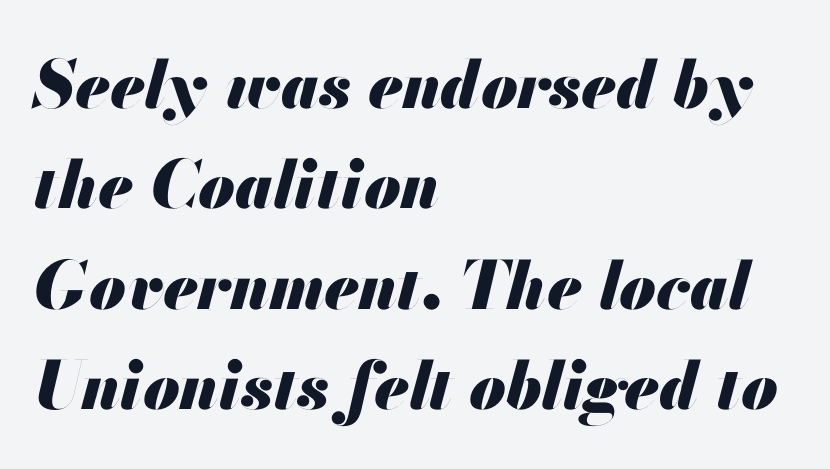
Nobody drew a line under any word here. How are the letters spaced? Ordinarily, with no added tracking. Every character sits at an angle, as italics do. Short and long lines alike share a common starting point at left. A typesetter would call this proportional, since set widths differ per character. One glance says typical: line gaps are just what's usual.
